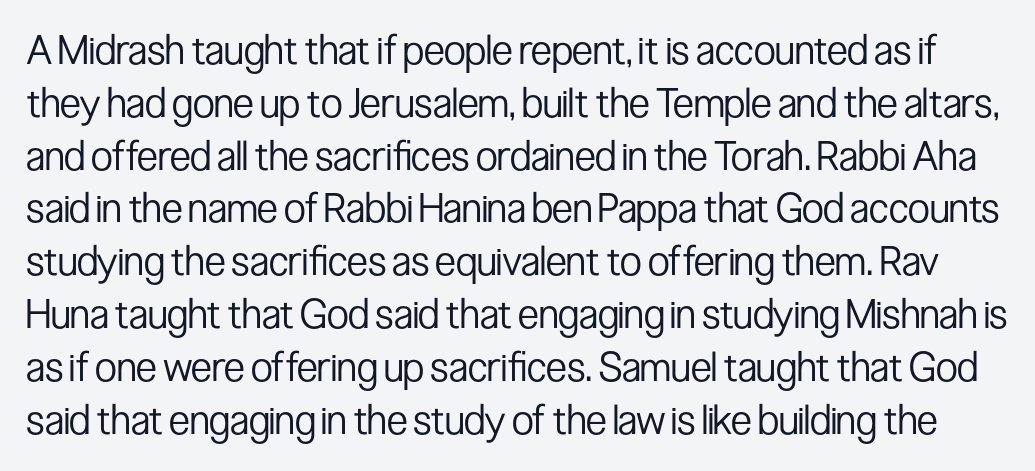
Q: Is the text bold? A: No.
Q: Is the text italic (slanted)? A: No, it is upright.
Q: Is the typeface a serif or a sans-serif typeface? A: Sans-serif.
Q: Is the text underlined? A: No.
Q: Is the spacing between letters normal or unusually wide? A: Normal.
Q: Is the spacing between lines tight, normal or loose? A: Normal.
Q: Width (condensed, normal, or wide)? A: Condensed.
Q: Stroke contrast? A: Low.
Q: x-height? A: Medium.
Q: Monospaced? A: No.
